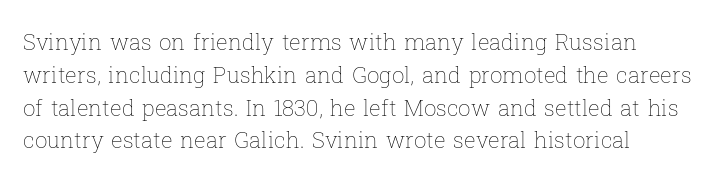
The image shows 22 px text type, upright; set left-aligned, normal line spacing (1.49x), normal letter spacing, not underlined.
